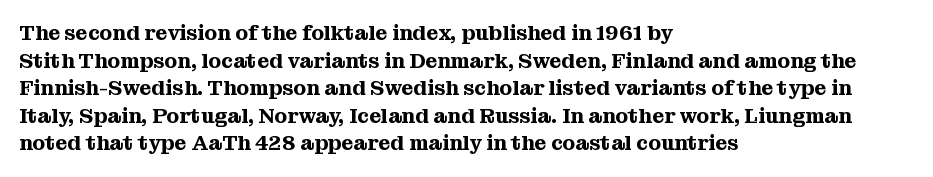
Q: Is the text italic (slanted)? A: No, it is upright.
Q: Is the text underlined? A: No.
Q: How is the paragraph aligned? A: Left-aligned.
Q: Is the spacing between letters normal or unusually wide? A: Normal.
Q: Is the spacing between lines tight, normal or loose? A: Normal.
